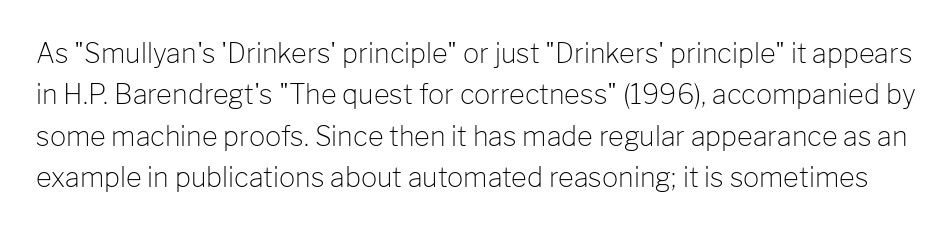
Q: Is the text bold? A: No.
Q: Is the text italic (slanted)? A: No, it is upright.
Q: Is the text underlined? A: No.
Q: Is the spacing between letters normal or unusually wide? A: Normal.
Q: Is the spacing between lines tight, normal or loose? A: Normal.
